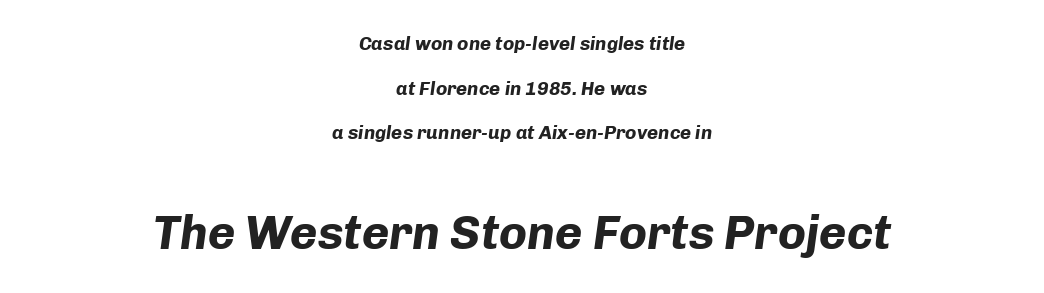
Q: Is the text bold? A: Yes.
Q: Is the text italic (slanted)? A: Yes, it leans right by about 8 degrees.
Q: Is the text underlined? A: No.
Q: How is the paragraph aligned? A: Centered.
Q: Is the spacing between letters normal or unusually wide? A: Normal.
Q: Is the spacing between lines tight, normal or loose? A: Loose.
Q: Which block of text is set in a larger size, the first (top) or the second (bottom)? A: The second (bottom) one.
Q: Width (condensed, normal, or wide)? A: Normal.
Q: Stroke contrast? A: Low.
Q: x-height? A: Medium.
Q: Monospaced? A: No.
